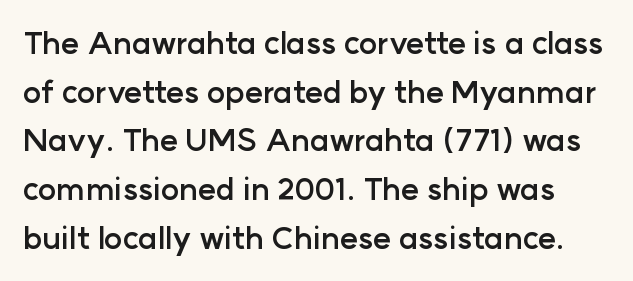
Q: Is the text bold? A: Yes.
Q: Is the text italic (slanted)? A: No, it is upright.
Q: Is the typeface a serif or a sans-serif typeface? A: Sans-serif.
Q: Is the text underlined? A: No.
Q: Is the spacing between letters normal or unusually wide? A: Normal.
Q: Is the spacing between lines tight, normal or loose? A: Normal.
Q: Width (condensed, normal, or wide)? A: Normal.
Q: Stroke contrast? A: Low.
Q: x-height? A: Medium.
Q: Monospaced? A: No.
